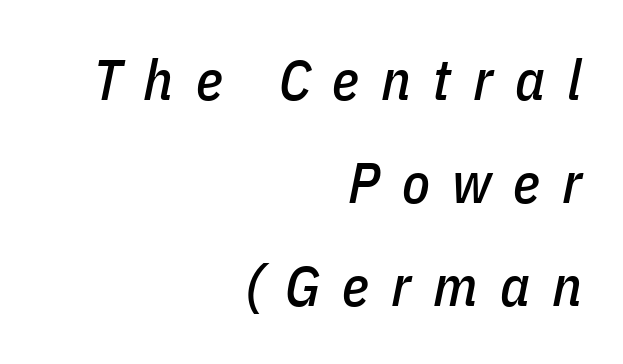
{"italic": "yes", "lean": "right", "slant_degrees": 11, "width": "condensed", "stroke_contrast": "low", "x_height": "medium", "monospaced": "no", "underline": "no", "align": "right", "line_spacing_ratio": 1.81, "letter_spacing": "wide", "letter_spacing_em": 0.39, "glyph_px": 57}
